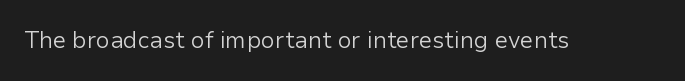
{"italic": "no", "bold": "no", "underline": "no", "letter_spacing": "normal", "letter_spacing_em": 0.0, "glyph_px": 23}
